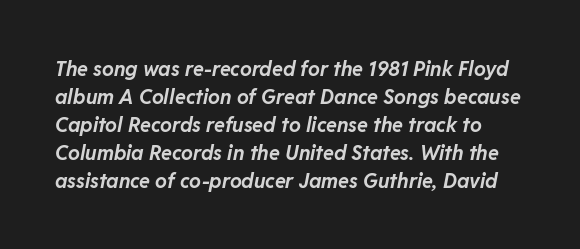
The image shows 20 px bold type, italic (leaning right); set normal line spacing (1.4x), normal letter spacing, not underlined.
